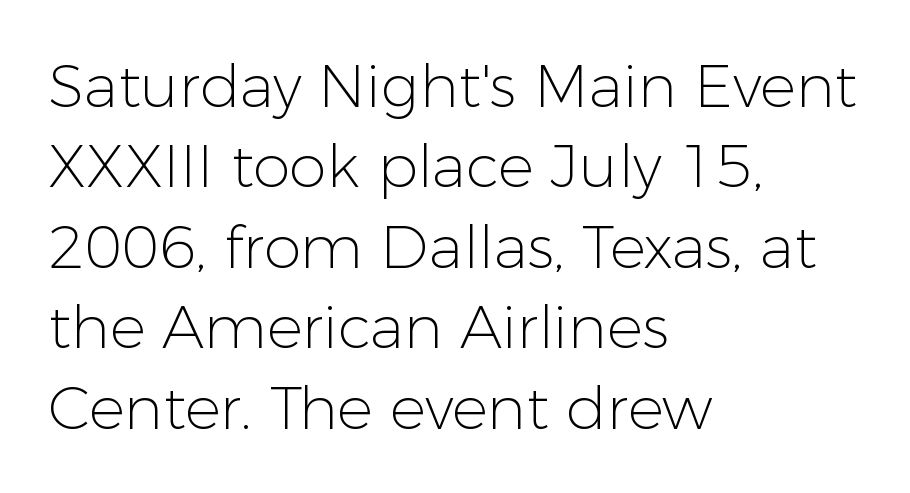
{"serif": "no", "italic": "no", "bold": "no", "weight": "light", "width": "normal", "stroke_contrast": "low", "x_height": "medium", "monospaced": "no", "underline": "no", "align": "left", "line_spacing": "normal", "line_spacing_ratio": 1.34, "letter_spacing": "normal", "letter_spacing_em": 0.0, "glyph_px": 60}
